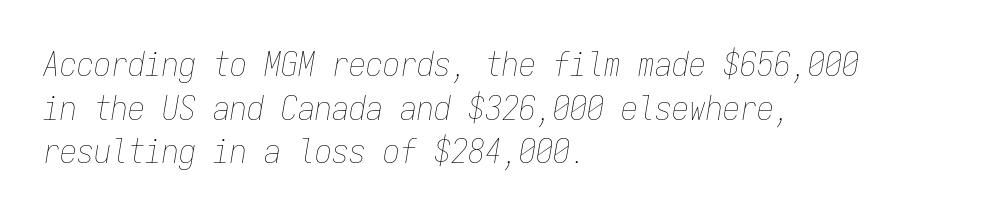
The image shows 34 px thin, condensed type, italic (leaning right), monospaced; set left-aligned, normal line spacing (1.28x), normal letter spacing, not underlined; low stroke contrast and a medium x-height.
